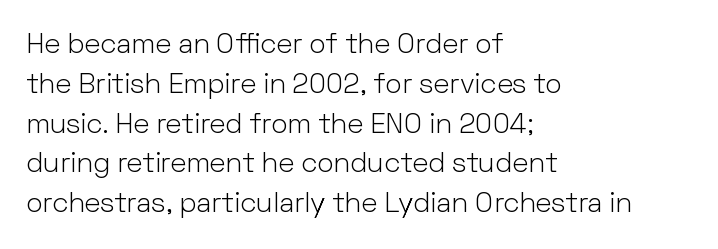
Upright lettering throughout. Compared with a centered layout, this one pins lines to the left instead. The line texture is even and compact thanks to regular tracking. Look at the bottom of the vertical strokes: they stop flat, with no serifs. The face used here is proportionally spaced, like ordinary book or web type. Summary of weight: not heavy and not bold.
